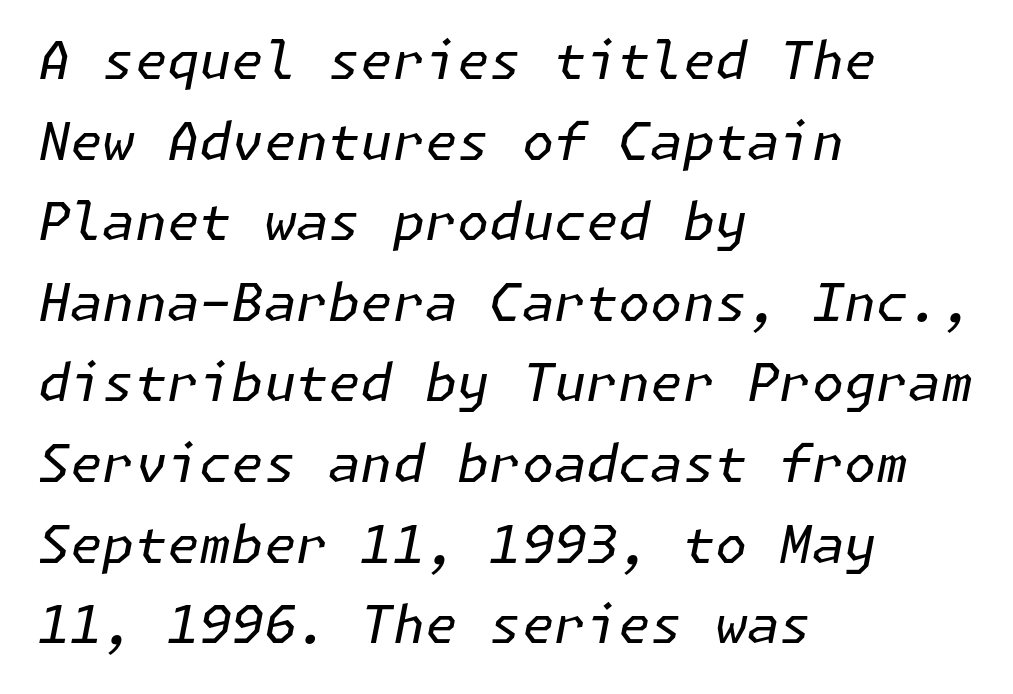
The image shows 52 px regular-weight type, italic (leaning right); set left-aligned, normal line spacing (1.55x), normal letter spacing, not underlined; low stroke contrast and a medium x-height.
